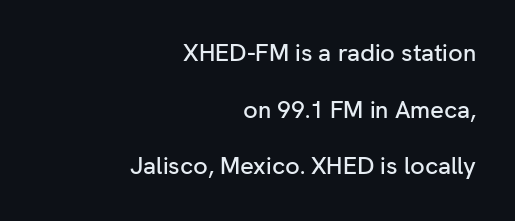
The image shows 24 px text type, upright; set right-aligned, loose line spacing (2.36x), normal letter spacing, not underlined.
